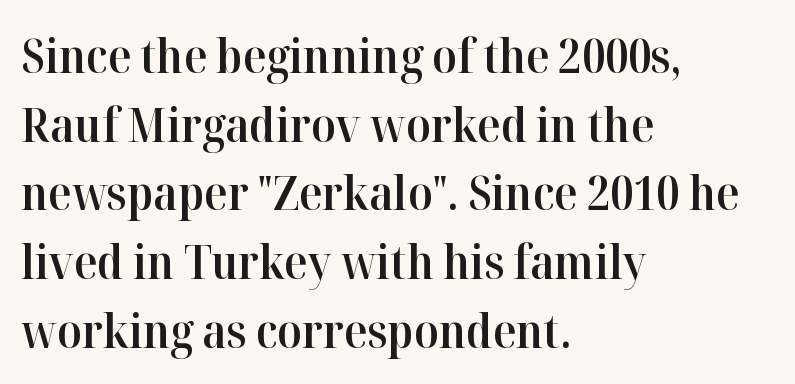
{"serif": "yes", "italic": "no", "bold": "semi", "weight": "semibold", "width": "normal", "stroke_contrast": "high", "x_height": "medium", "monospaced": "no", "underline": "no", "align": "left", "line_spacing": "normal", "line_spacing_ratio": 1.43, "letter_spacing": "normal", "letter_spacing_em": 0.0, "glyph_px": 48}
